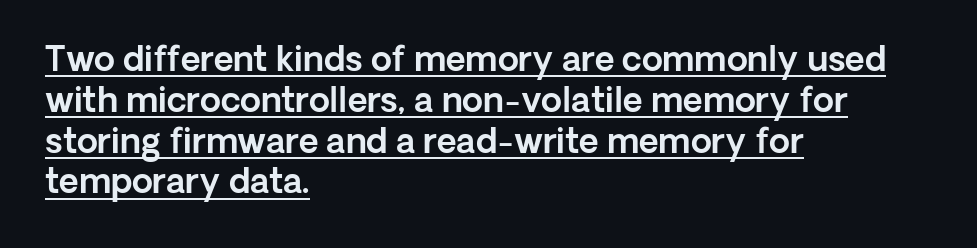
{"serif": "no", "italic": "no", "width": "normal", "x_height": "medium", "monospaced": "no", "underline": "yes", "align": "left", "line_spacing_ratio": 1.2, "letter_spacing": "normal", "letter_spacing_em": 0.0, "glyph_px": 34}
